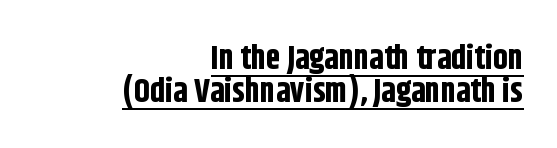
Type style note: lacks serifs. Varying glyph widths throughout — classic text-font behaviour. Honestly, the rows look squashed on top of each other. Visually the block forms a straight wall on the right and a jagged coastline on the left. Heavy-handed strokes throughout: this text is bold. Decoration check: the copy is underlined.
